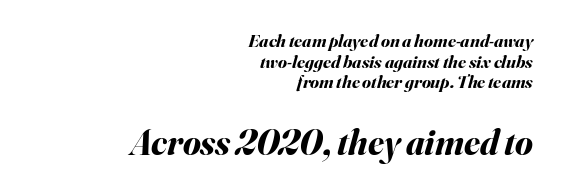
The image shows 36 px bold type, italic (leaning right); set right-aligned, tight line spacing (1.14x), normal letter spacing, not underlined; the second (bottom) block is 2.0x larger; medium stroke contrast and a small x-height.
